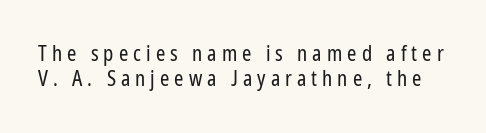
Q: Is the text bold? A: No.
Q: Is the text italic (slanted)? A: No, it is upright.
Q: Is the text underlined? A: No.
Q: Is the spacing between letters normal or unusually wide? A: Unusually wide.
